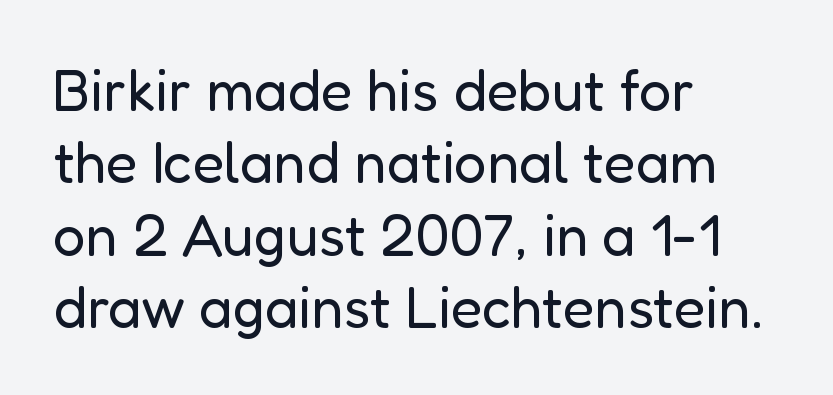
The image shows 58 px regular-weight sans-serif type, upright; set left-aligned, normal line spacing (1.25x), normal letter spacing, not underlined; low stroke contrast and a medium x-height.
